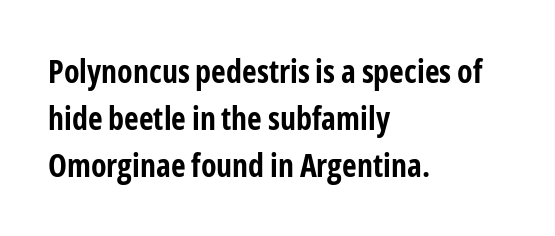
The face used here is a sans, in the tradition of grotesques and geometrics. Do the characters align in a grid? No, the font is proportional. Heavy, bold letterforms. Summary of vertical rhythm: regular, with standard interline spacing.
